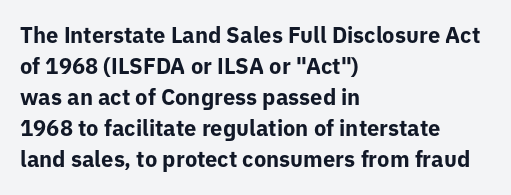
Ordinary non-slanted type is in use. The space between consecutive lines is moderate. The strokes are fattened all the way to bold. No extra tracking has been applied to these lines. Quick note: underline off. The typesetter chose a ragged-right arrangement here.
